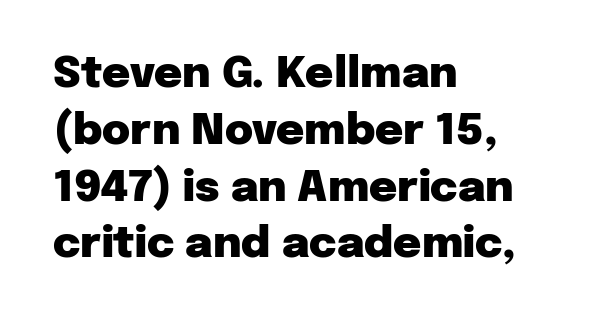
{"serif": "no", "italic": "no", "bold": "yes", "weight": "heavy", "width": "normal", "stroke_contrast": "low", "x_height": "medium", "monospaced": "no", "underline": "no", "align": "left", "line_spacing": "normal", "line_spacing_ratio": 1.32, "letter_spacing": "normal", "letter_spacing_em": 0.0, "glyph_px": 43}
